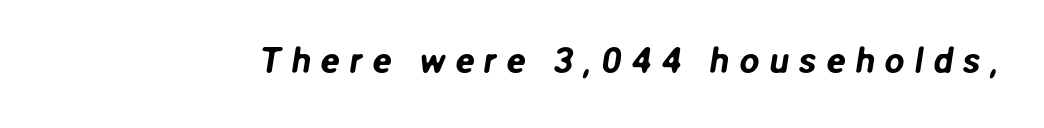
Q: Is the typeface a serif or a sans-serif typeface? A: Sans-serif.
Q: Is the text underlined? A: No.
Q: Is the spacing between letters normal or unusually wide? A: Unusually wide.
Q: Width (condensed, normal, or wide)? A: Normal.
Q: Stroke contrast? A: Low.
Q: x-height? A: Medium.
Q: Monospaced? A: No.
